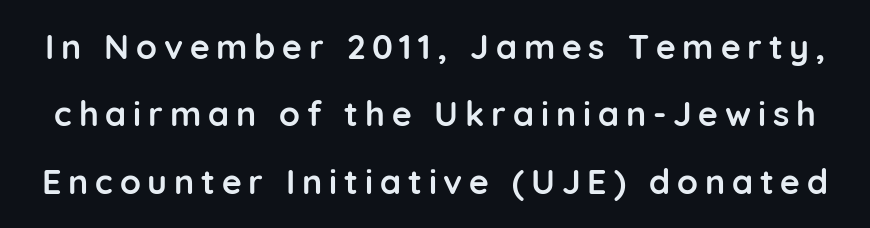
{"serif": "no", "italic": "no", "bold": "yes", "weight": "semibold", "width": "normal", "stroke_contrast": "low", "x_height": "medium", "monospaced": "no", "underline": "no", "line_spacing": "loose", "line_spacing_ratio": 1.98, "letter_spacing": "wide", "letter_spacing_em": 0.2, "glyph_px": 34}
